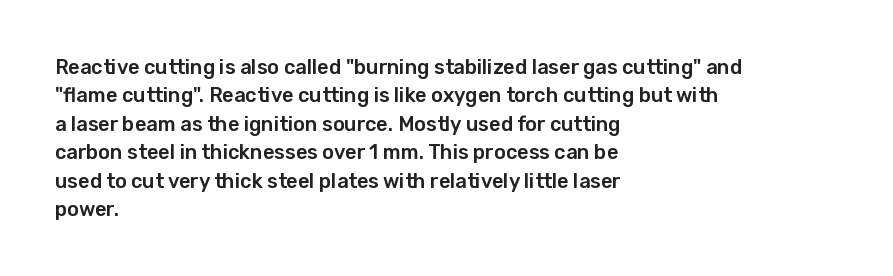
Reading down the block, your eye returns to a fixed left position each line. What stands out about the letter spacing? Nothing — it is the standard amount. The specimen reads as upright at a glance. The designer left line spacing at the default.
